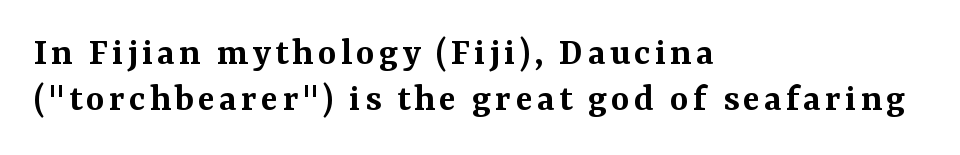
Q: Is the text bold? A: Semi-bold.
Q: Is the text italic (slanted)? A: No, it is upright.
Q: Is the typeface a serif or a sans-serif typeface? A: Serif.
Q: Is the text underlined? A: No.
Q: How is the paragraph aligned? A: Left-aligned.
Q: Is the spacing between lines tight, normal or loose? A: Tight.
Q: Width (condensed, normal, or wide)? A: Normal.
Q: Stroke contrast? A: Medium.
Q: x-height? A: Medium.
Q: Monospaced? A: No.
